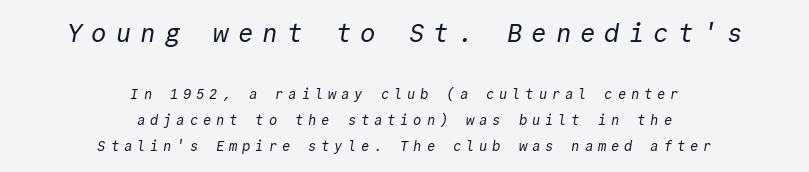
{"bold": "no", "underline": "no", "align": "center", "line_spacing_ratio": 1.83, "letter_spacing": "wide", "letter_spacing_em": 0.34, "larger_block": "first", "size_ratio": 1.86, "glyph_px": 26}
